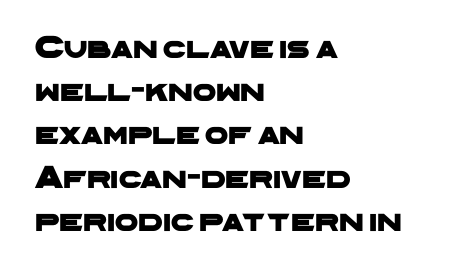
{"serif": "no", "width": "wide", "stroke_contrast": "low", "x_height": "medium", "monospaced": "no", "underline": "no", "align": "left", "line_spacing": "normal", "line_spacing_ratio": 1.31, "letter_spacing": "normal", "letter_spacing_em": 0.0, "glyph_px": 33}
